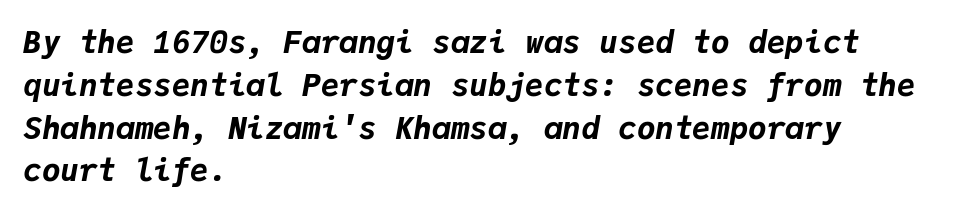
Q: Is the text bold? A: Yes.
Q: Is the text italic (slanted)? A: Yes, it leans right by about 9 degrees.
Q: Is the text underlined? A: No.
Q: How is the paragraph aligned? A: Left-aligned.
Q: Is the spacing between letters normal or unusually wide? A: Normal.
Q: Is the spacing between lines tight, normal or loose? A: Normal.
Q: Width (condensed, normal, or wide)? A: Normal.
Q: Stroke contrast? A: Low.
Q: x-height? A: Medium.
Q: Monospaced? A: Yes.
